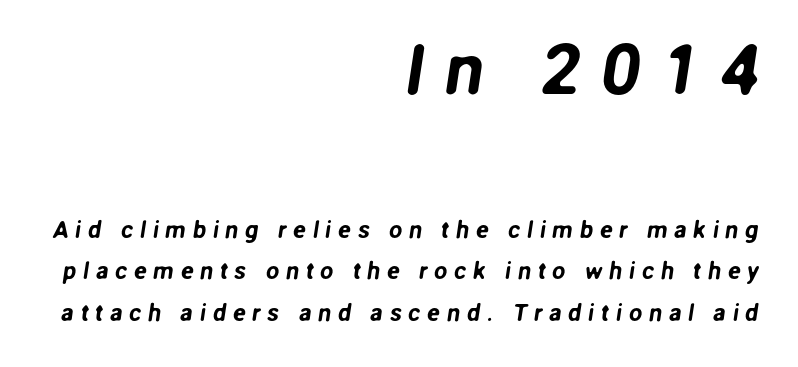
The image shows 71 px sans-serif type; set right-aligned, line spacing 1.73x, unusually wide letter spacing (+0.27 em), not underlined; the first (top) block is 2.96x larger; low stroke contrast and a medium x-height.
